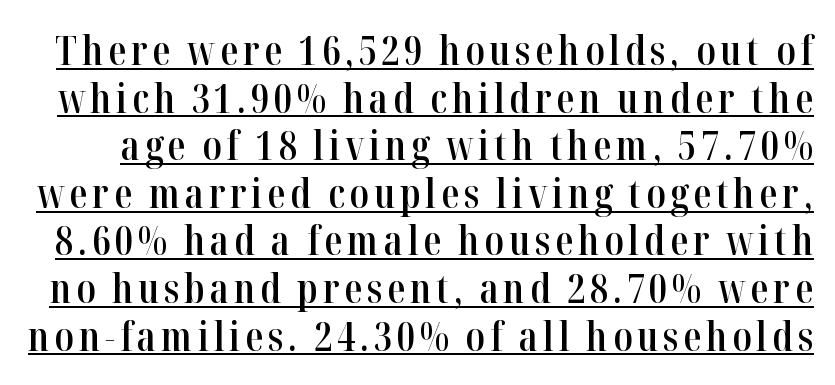
Q: Is the text bold? A: Semi-bold.
Q: Is the text italic (slanted)? A: No, it is upright.
Q: Is the typeface a serif or a sans-serif typeface? A: Serif.
Q: Is the text underlined? A: Yes.
Q: Width (condensed, normal, or wide)? A: Condensed.
Q: Stroke contrast? A: High.
Q: x-height? A: Medium.
Q: Monospaced? A: No.
